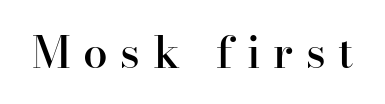
Q: Is the text bold? A: Semi-bold.
Q: Is the text italic (slanted)? A: No, it is upright.
Q: Is the typeface a serif or a sans-serif typeface? A: Serif.
Q: Is the text underlined? A: No.
Q: Is the spacing between letters normal or unusually wide? A: Unusually wide.
Q: Width (condensed, normal, or wide)? A: Normal.
Q: Stroke contrast? A: High.
Q: x-height? A: Small.
Q: Monospaced? A: No.
